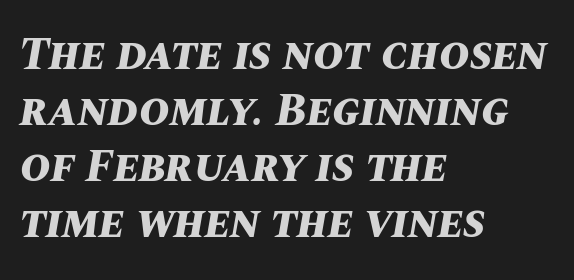
Q: Is the text bold? A: Yes.
Q: Is the text italic (slanted)? A: Yes, it leans right by about 10 degrees.
Q: Is the text underlined? A: No.
Q: How is the paragraph aligned? A: Left-aligned.
Q: Is the spacing between letters normal or unusually wide? A: Normal.
Q: Width (condensed, normal, or wide)? A: Normal.
Q: Stroke contrast? A: Medium.
Q: x-height? A: Large.
Q: Monospaced? A: No.
